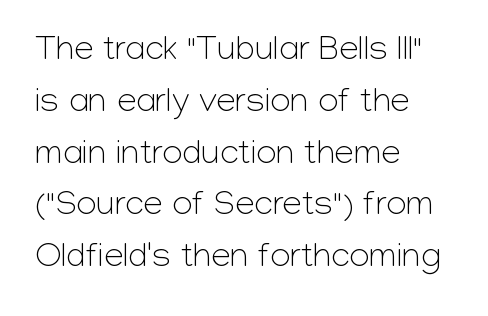
{"serif": "no", "italic": "no", "bold": "no", "weight": "light", "width": "normal", "stroke_contrast": "low", "x_height": "medium", "monospaced": "no", "underline": "no", "align": "left", "line_spacing": "normal", "line_spacing_ratio": 1.48, "letter_spacing": "normal", "letter_spacing_em": 0.0, "glyph_px": 35}
